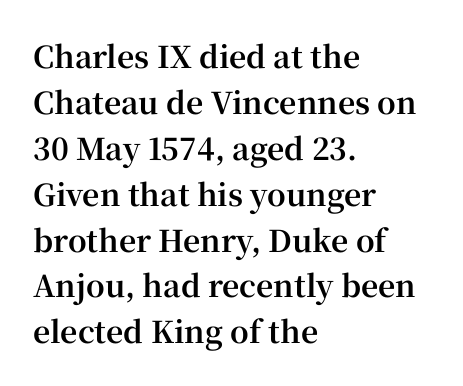
The image shows 30 px bold serif type, upright; set left-aligned, normal line spacing (1.53x), normal letter spacing, not underlined; high stroke contrast and a medium x-height.
